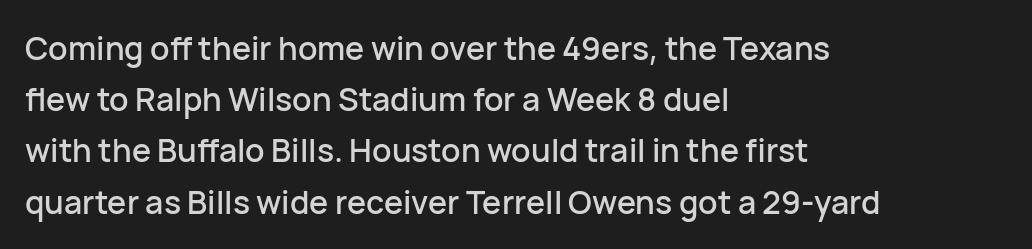
Q: Is the text italic (slanted)? A: No, it is upright.
Q: Is the typeface a serif or a sans-serif typeface? A: Sans-serif.
Q: Is the text underlined? A: No.
Q: How is the paragraph aligned? A: Left-aligned.
Q: Is the spacing between letters normal or unusually wide? A: Normal.
Q: Is the spacing between lines tight, normal or loose? A: Normal.
Q: Width (condensed, normal, or wide)? A: Normal.
Q: Stroke contrast? A: Low.
Q: x-height? A: Medium.
Q: Monospaced? A: No.
